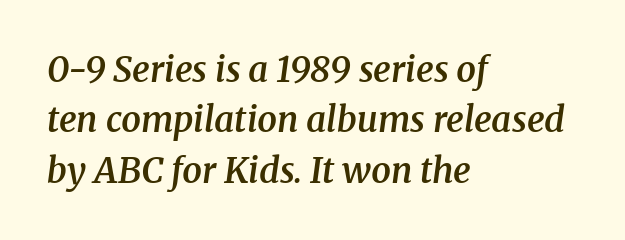
{"serif": "yes", "italic": "yes", "lean": "right", "slant_degrees": 8, "bold": "semi", "weight": "semibold", "width": "normal", "stroke_contrast": "medium", "x_height": "medium", "monospaced": "no", "underline": "no", "align": "left", "line_spacing": "normal", "line_spacing_ratio": 1.44, "letter_spacing": "normal", "letter_spacing_em": 0.0, "glyph_px": 35}
